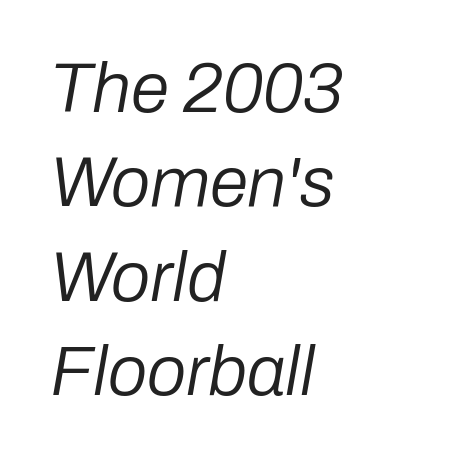
The rag falls on the right side of this text block. These lines keep a tight, regular rhythm from letter to letter. Clear beneath every line of the passage. The face looks like a standard text weight, possibly lighter. The vertical gap from one line to the next is medium.
